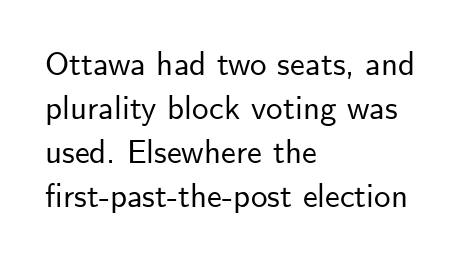
Q: Is the text italic (slanted)? A: No, it is upright.
Q: Is the typeface a serif or a sans-serif typeface? A: Sans-serif.
Q: Is the text underlined? A: No.
Q: How is the paragraph aligned? A: Left-aligned.
Q: Is the spacing between letters normal or unusually wide? A: Normal.
Q: Is the spacing between lines tight, normal or loose? A: Normal.
Q: Width (condensed, normal, or wide)? A: Normal.
Q: Stroke contrast? A: Low.
Q: x-height? A: Small.
Q: Monospaced? A: No.
